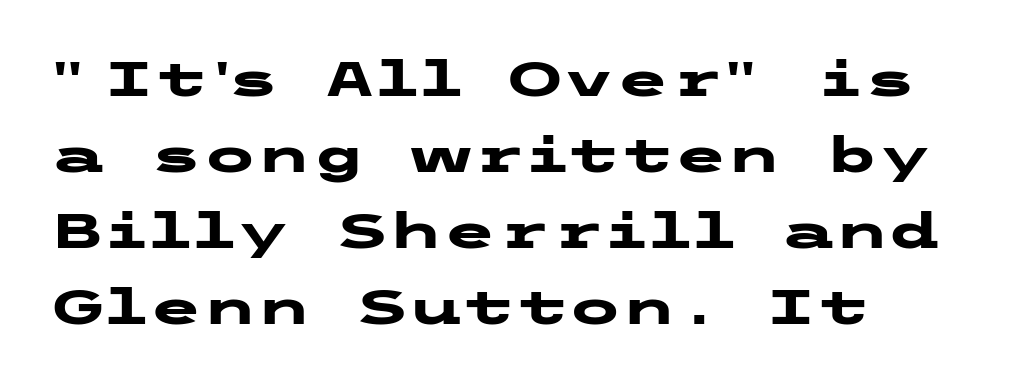
The image shows 49 px heavy, wide sans-serif type, upright; set normal line spacing (1.55x), normal letter spacing, not underlined; low stroke contrast and a medium x-height.
